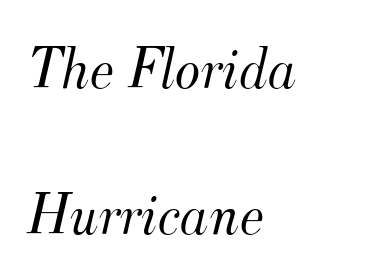
The image shows 60 px light serif type, italic (leaning right); set left-aligned, loose line spacing (2.43x), normal letter spacing, not underlined; medium stroke contrast and a small x-height.
